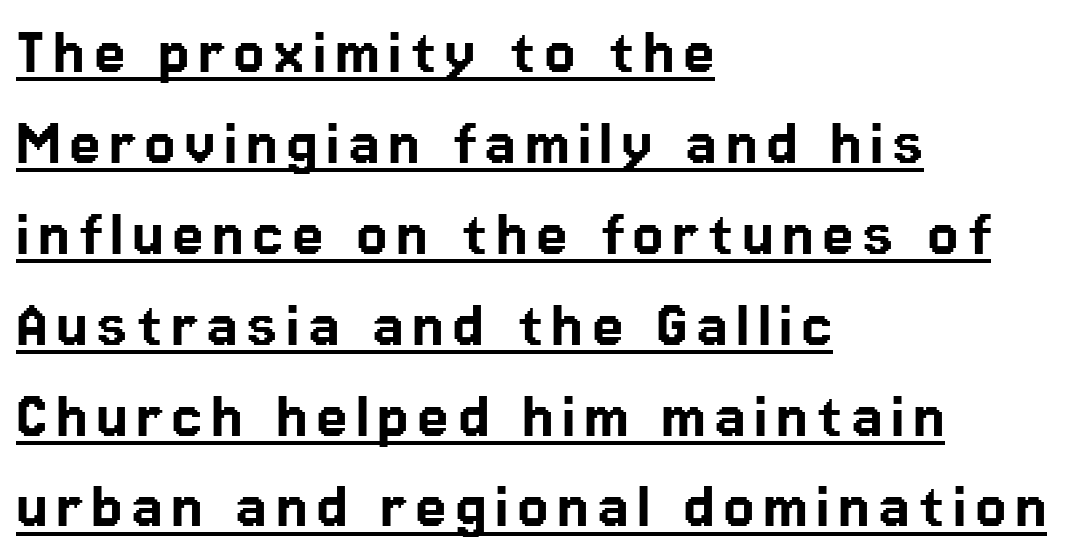
{"serif": "no", "italic": "no", "width": "normal", "stroke_contrast": "low", "x_height": "medium", "monospaced": "no", "underline": "yes", "align": "left", "line_spacing": "normal", "line_spacing_ratio": 1.28, "glyph_px": 71}
